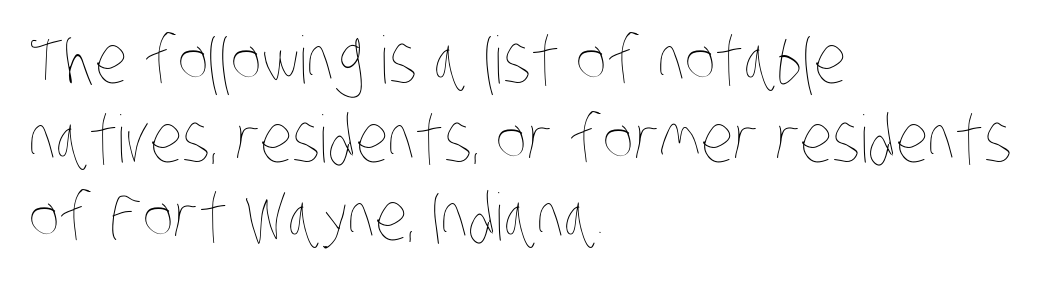
Q: Is the text bold? A: No.
Q: Is the text underlined? A: No.
Q: How is the paragraph aligned? A: Left-aligned.
Q: Is the spacing between letters normal or unusually wide? A: Normal.
Q: Width (condensed, normal, or wide)? A: Condensed.
Q: Stroke contrast? A: Low.
Q: x-height? A: Large.
Q: Monospaced? A: No.
